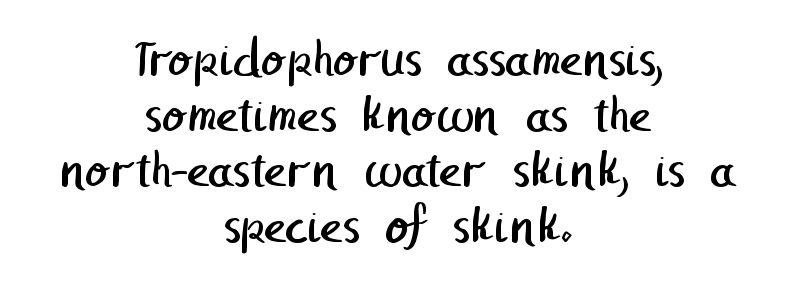
Underlining? Definitely not there. Font category for this specimen: sans-serif. In terms of letterspacing, this is plain default setting. Teacher's note: observe the equal gaps on both sides — that is centered alignment. Whoever set this chose condensed vertical rhythm over breathing room.
